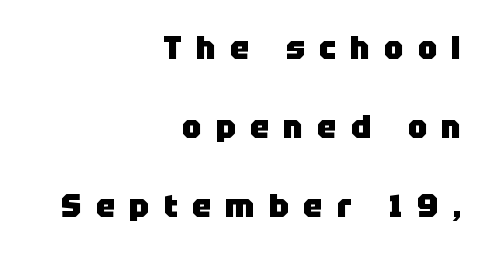
Q: Is the text bold? A: Yes.
Q: Is the text italic (slanted)? A: No, it is upright.
Q: Is the typeface a serif or a sans-serif typeface? A: Sans-serif.
Q: Is the text underlined? A: No.
Q: How is the paragraph aligned? A: Right-aligned.
Q: Is the spacing between letters normal or unusually wide? A: Unusually wide.
Q: Is the spacing between lines tight, normal or loose? A: Loose.
Q: Width (condensed, normal, or wide)? A: Normal.
Q: Stroke contrast? A: Low.
Q: x-height? A: Large.
Q: Monospaced? A: No.
